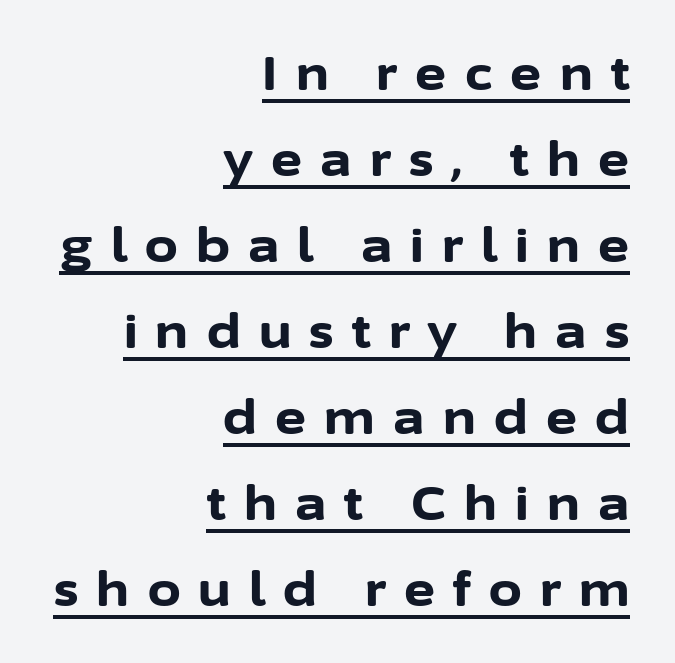
Q: Is the text bold? A: Yes.
Q: Is the text italic (slanted)? A: No, it is upright.
Q: Is the typeface a serif or a sans-serif typeface? A: Sans-serif.
Q: Is the text underlined? A: Yes.
Q: How is the paragraph aligned? A: Right-aligned.
Q: Is the spacing between letters normal or unusually wide? A: Unusually wide.
Q: Width (condensed, normal, or wide)? A: Normal.
Q: Stroke contrast? A: Low.
Q: x-height? A: Medium.
Q: Monospaced? A: No.
